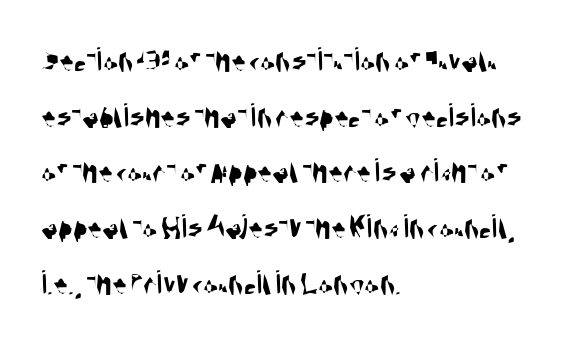
Q: Is the typeface a serif or a sans-serif typeface? A: Sans-serif.
Q: Is the text underlined? A: No.
Q: How is the paragraph aligned? A: Left-aligned.
Q: Is the spacing between letters normal or unusually wide? A: Normal.
Q: Is the spacing between lines tight, normal or loose? A: Normal.
Q: Width (condensed, normal, or wide)? A: Condensed.
Q: Stroke contrast? A: Medium.
Q: x-height? A: Large.
Q: Monospaced? A: No.
